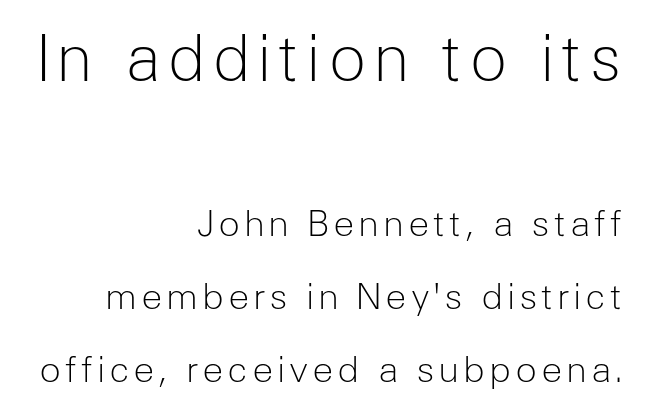
Q: Is the text bold? A: No.
Q: Is the text italic (slanted)? A: No, it is upright.
Q: Is the typeface a serif or a sans-serif typeface? A: Sans-serif.
Q: Is the text underlined? A: No.
Q: How is the paragraph aligned? A: Right-aligned.
Q: Is the spacing between lines tight, normal or loose? A: Loose.
Q: Which block of text is set in a larger size, the first (top) or the second (bottom)? A: The first (top) one.
Q: Width (condensed, normal, or wide)? A: Normal.
Q: Stroke contrast? A: Low.
Q: x-height? A: Medium.
Q: Monospaced? A: No.
